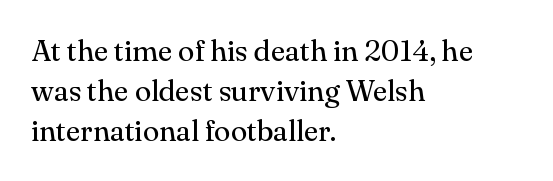
The image shows 30 px regular-weight serif type, upright; set left-aligned, normal line spacing (1.34x), normal letter spacing, not underlined; medium stroke contrast and a small x-height.
